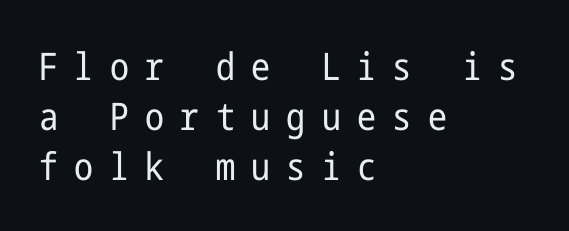
The specimen omits any rule beneath the text block's lines. Alignment: flush left. Quick note: interline space is typical. Is this a sans? Yes — the strokes have no serifs. The line texture is sparse and dotted thanks to wide tracking. Style check: upright.
